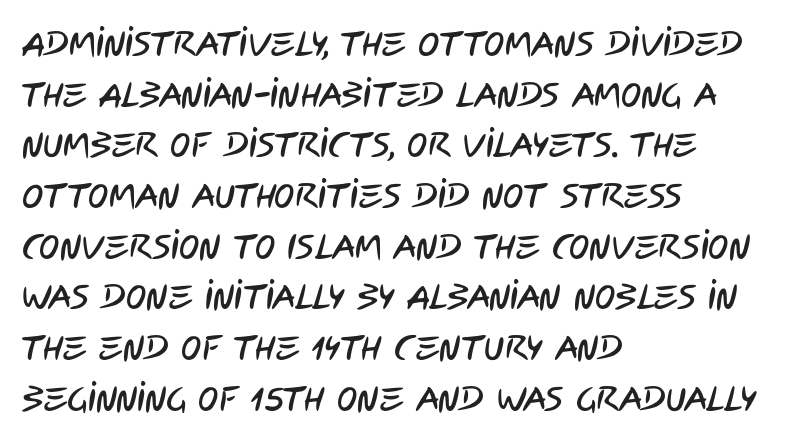
The image shows 34 px condensed sans-serif type; set left-aligned, normal line spacing (1.49x), normal letter spacing, not underlined; low stroke contrast and a large x-height.
